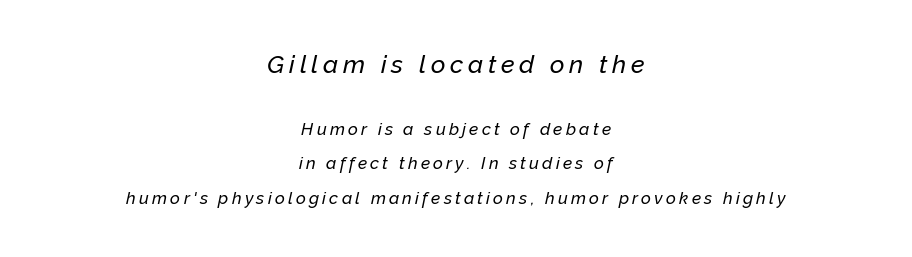
Here the first block reads like a headline and the second like body copy. In terms of posture, this sample is oblique. Plain, unruled lines of type. The rendering positions every line midway between the sides. Interline gaps are noticeably wide in this sample.
